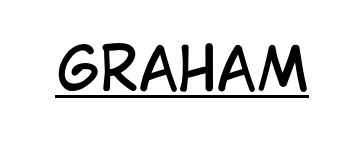
Is this a fixed-width face? No — the glyphs have proportional, varying widths. Observe the absence of serifs on each vertical stroke in this sample. Letters have the restrained weight of plain body copy at most. The lettering is marked with a stroke running underneath it. Here the glyphs are tracked normally, forming tight word shapes. The lettering stays uniformly vertical, giving the passage a roman look.
